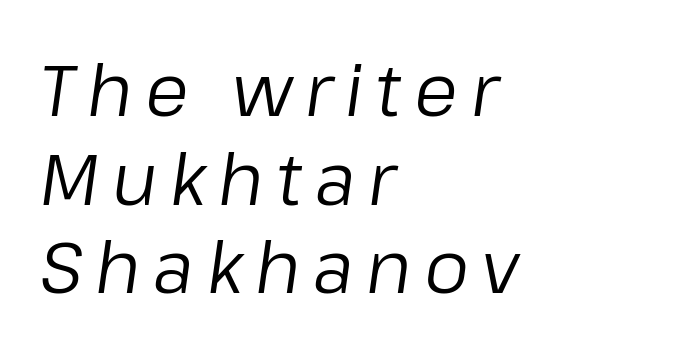
The text block is weighted toward the left margin, trailing off unevenly rightward. Heaviness? Minimal to ordinary, like unemphasized prose. Do the characters align in a grid? No, the font is proportional. Quick note: interline space is typical. The lettering tilts uniformly, giving the passage an italic look. Anything drawn beneath the words? Only blank space.
